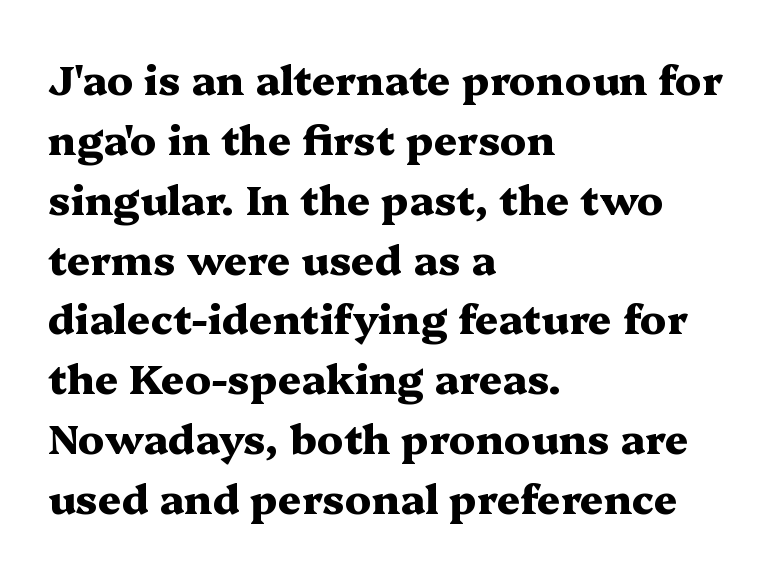
Q: Is the text bold? A: Yes.
Q: Is the text italic (slanted)? A: No, it is upright.
Q: Is the typeface a serif or a sans-serif typeface? A: Serif.
Q: Is the text underlined? A: No.
Q: How is the paragraph aligned? A: Left-aligned.
Q: Is the spacing between letters normal or unusually wide? A: Normal.
Q: Is the spacing between lines tight, normal or loose? A: Normal.
Q: Width (condensed, normal, or wide)? A: Wide.
Q: Stroke contrast? A: Medium.
Q: x-height? A: Medium.
Q: Monospaced? A: No.
